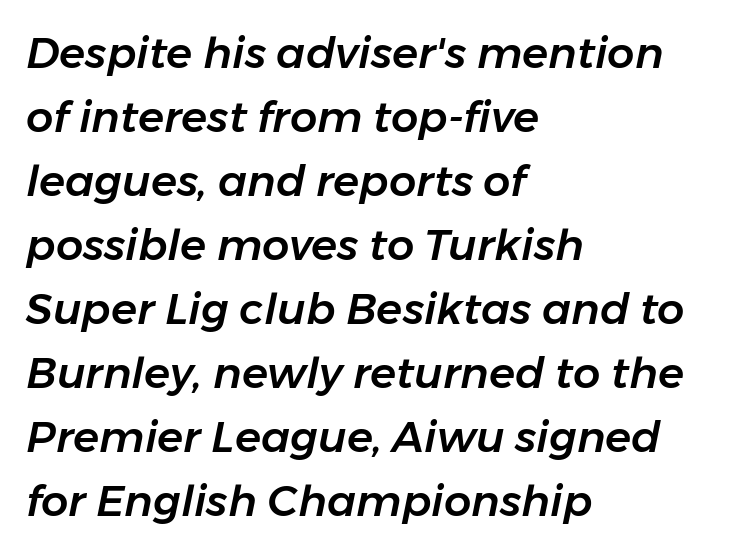
Q: Is the text italic (slanted)? A: Yes, it leans right by about 11 degrees.
Q: Is the text underlined? A: No.
Q: How is the paragraph aligned? A: Left-aligned.
Q: Is the spacing between letters normal or unusually wide? A: Normal.
Q: Is the spacing between lines tight, normal or loose? A: Normal.
Q: Width (condensed, normal, or wide)? A: Normal.
Q: Stroke contrast? A: Low.
Q: x-height? A: Medium.
Q: Monospaced? A: No.
